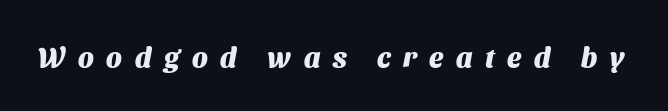
This rendering widens character spacing well past its baseline value. The sample has been set heavy, in full bold. Think of a printed novel: that variable character pitch is what you see here. A typesetter would label this face a sans.
